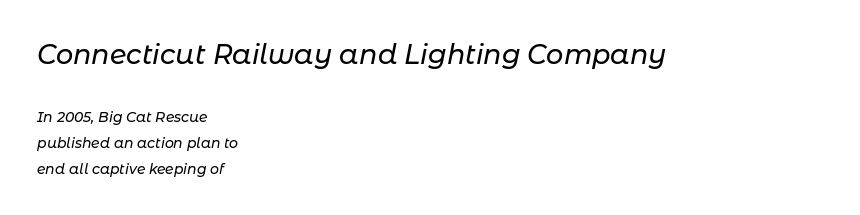
Q: Is the text italic (slanted)? A: Yes, it leans right by about 11 degrees.
Q: Is the text underlined? A: No.
Q: How is the paragraph aligned? A: Left-aligned.
Q: Is the spacing between letters normal or unusually wide? A: Normal.
Q: Which block of text is set in a larger size, the first (top) or the second (bottom)? A: The first (top) one.
